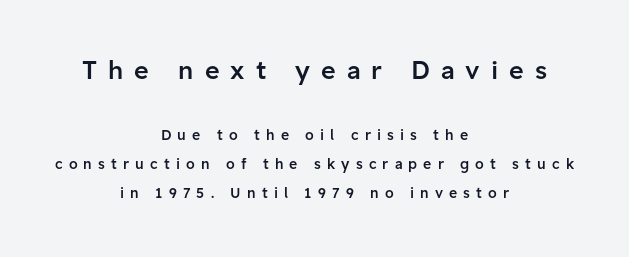
{"italic": "no", "bold": "semi", "underline": "no", "align": "center", "line_spacing": "loose", "line_spacing_ratio": 2.08, "letter_spacing": "wide", "letter_spacing_em": 0.44, "larger_block": "first", "size_ratio": 1.79, "glyph_px": 25}
